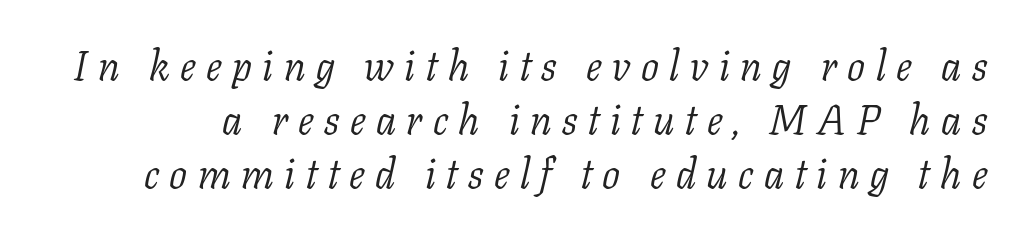
{"serif": "yes", "italic": "yes", "lean": "right", "slant_degrees": 11, "bold": "no", "weight": "light", "width": "normal", "stroke_contrast": "low", "x_height": "medium", "monospaced": "no", "underline": "no", "line_spacing": "normal", "line_spacing_ratio": 1.28, "letter_spacing": "wide", "letter_spacing_em": 0.25, "glyph_px": 42}
